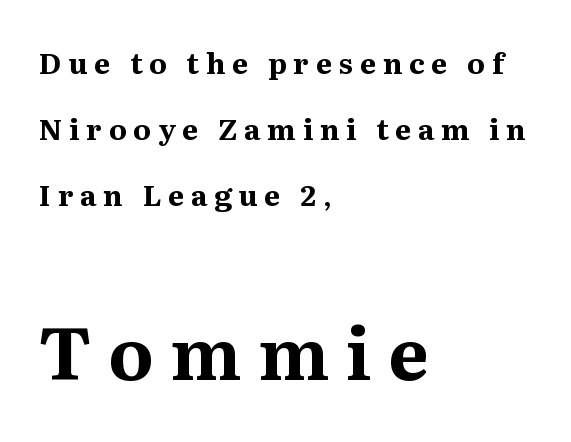
Q: Is the text bold? A: Yes.
Q: Is the text italic (slanted)? A: No, it is upright.
Q: Is the typeface a serif or a sans-serif typeface? A: Serif.
Q: Is the text underlined? A: No.
Q: How is the paragraph aligned? A: Left-aligned.
Q: Is the spacing between letters normal or unusually wide? A: Unusually wide.
Q: Is the spacing between lines tight, normal or loose? A: Loose.
Q: Which block of text is set in a larger size, the first (top) or the second (bottom)? A: The second (bottom) one.
Q: Width (condensed, normal, or wide)? A: Normal.
Q: Stroke contrast? A: Medium.
Q: x-height? A: Medium.
Q: Monospaced? A: No.
